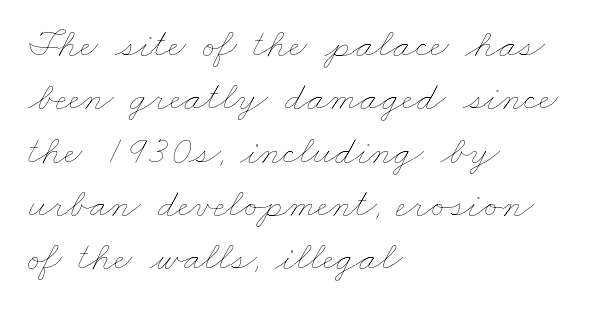
{"bold": "no", "weight": "thin", "width": "wide", "stroke_contrast": "low", "x_height": "small", "monospaced": "no", "underline": "no", "align": "left", "line_spacing": "normal", "line_spacing_ratio": 1.3, "letter_spacing": "normal", "letter_spacing_em": 0.0, "glyph_px": 41}
